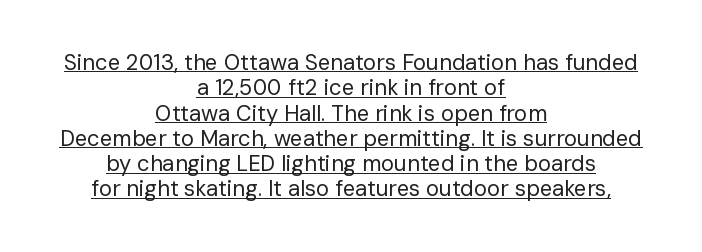
The image shows 22 px text type, upright; set centered, tight line spacing (1.15x), normal letter spacing, underlined.
